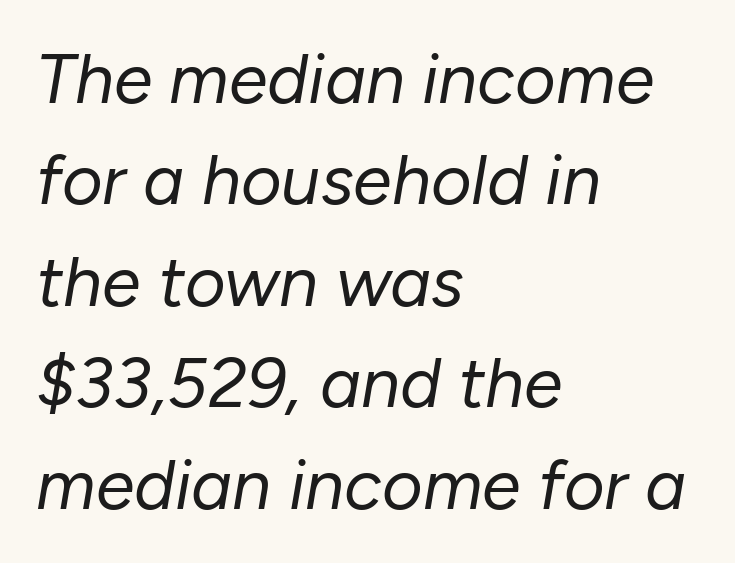
Q: Is the text bold? A: No.
Q: Is the text italic (slanted)? A: Yes, it leans right by about 10 degrees.
Q: Is the text underlined? A: No.
Q: How is the paragraph aligned? A: Left-aligned.
Q: Is the spacing between letters normal or unusually wide? A: Normal.
Q: Is the spacing between lines tight, normal or loose? A: Normal.
Q: Width (condensed, normal, or wide)? A: Normal.
Q: Stroke contrast? A: Low.
Q: x-height? A: Medium.
Q: Monospaced? A: No.
